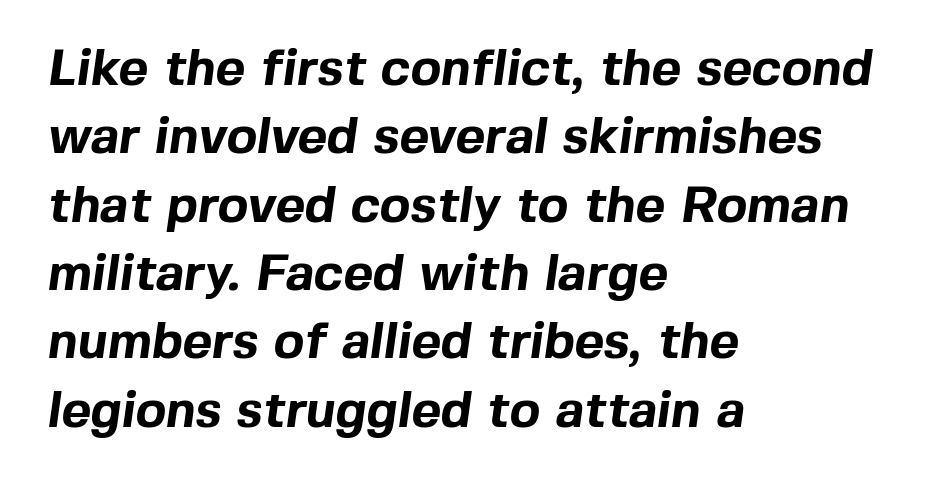
Q: Is the text bold? A: Yes.
Q: Is the typeface a serif or a sans-serif typeface? A: Sans-serif.
Q: Is the text underlined? A: No.
Q: How is the paragraph aligned? A: Left-aligned.
Q: Is the spacing between letters normal or unusually wide? A: Normal.
Q: Is the spacing between lines tight, normal or loose? A: Normal.
Q: Width (condensed, normal, or wide)? A: Normal.
Q: x-height? A: Medium.
Q: Monospaced? A: No.
